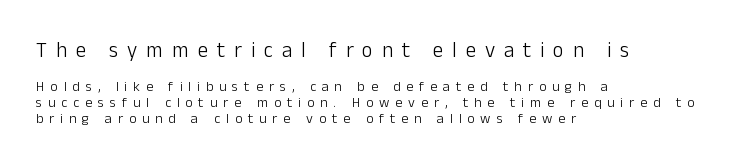
{"italic": "no", "bold": "no", "underline": "no", "align": "left", "line_spacing": "tight", "line_spacing_ratio": 1.15, "letter_spacing": "wide", "letter_spacing_em": 0.42, "larger_block": "first", "size_ratio": 1.5, "glyph_px": 21}
